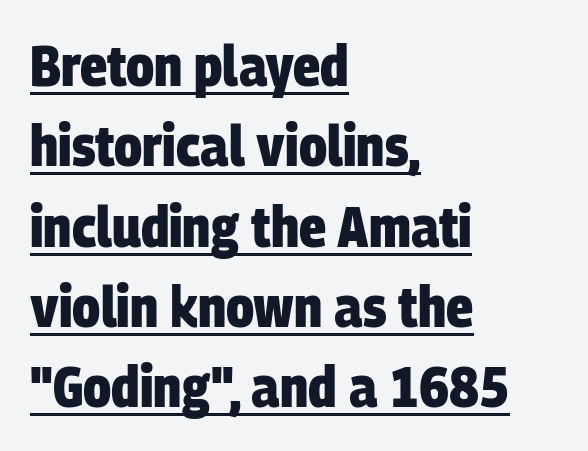
The image shows 57 px heavy, condensed sans-serif type; set left-aligned, normal line spacing (1.41x), normal letter spacing, underlined; low stroke contrast and a large x-height.
